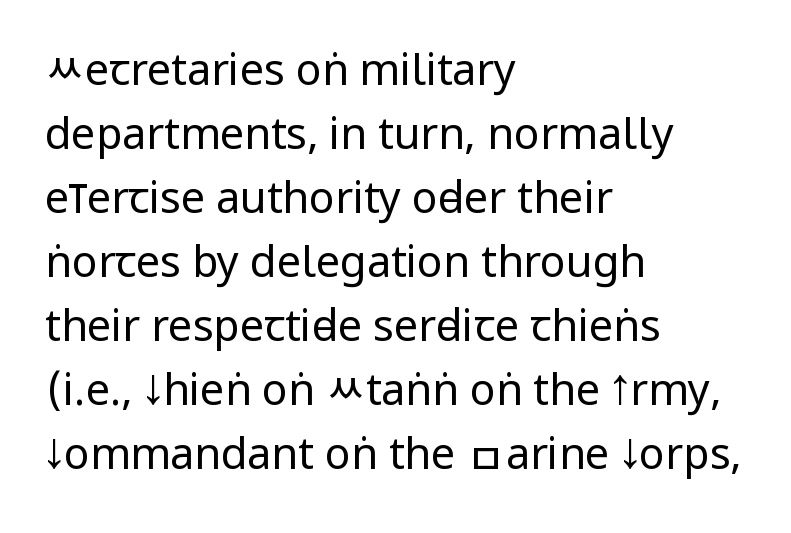
Q: Is the text bold? A: No.
Q: Is the text italic (slanted)? A: No, it is upright.
Q: Is the typeface a serif or a sans-serif typeface? A: Sans-serif.
Q: Is the text underlined? A: No.
Q: How is the paragraph aligned? A: Left-aligned.
Q: Is the spacing between letters normal or unusually wide? A: Normal.
Q: Is the spacing between lines tight, normal or loose? A: Normal.
Q: Width (condensed, normal, or wide)? A: Condensed.
Q: Stroke contrast? A: Low.
